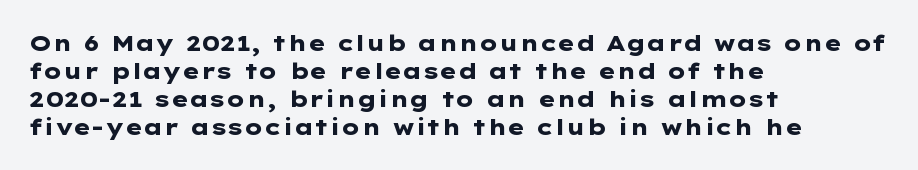
{"italic": "no", "bold": "yes", "underline": "no", "align": "left", "line_spacing": "normal", "line_spacing_ratio": 1.27, "letter_spacing": "normal", "letter_spacing_em": 0.0, "glyph_px": 22}
